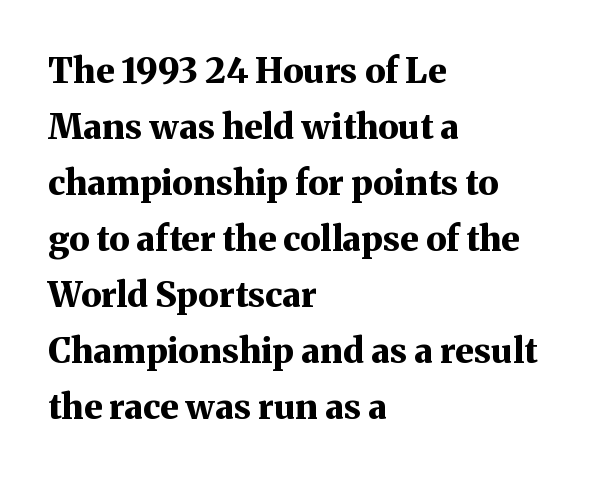
The image shows 35 px bold serif type, upright; set left-aligned, normal line spacing (1.6x), normal letter spacing, not underlined; medium stroke contrast and a medium x-height.
